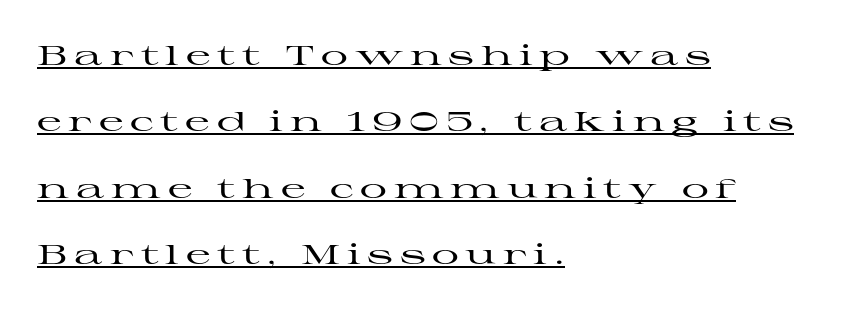
The rendering anchors every line to the left-hand side. Leading: increased. Is there any slant? The stems are plumb. The passage shown has open, widely tracked lettering throughout. Check the space under the baseline: a stroke is drawn there.
